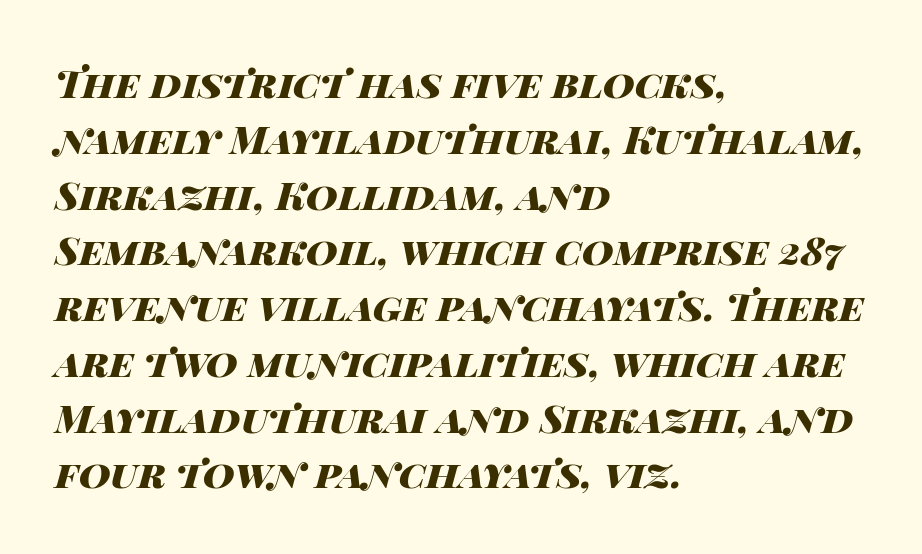
{"italic": "yes", "lean": "right", "slant_degrees": 14, "bold": "yes", "weight": "heavy", "width": "wide", "stroke_contrast": "high", "x_height": "large", "monospaced": "no", "underline": "no", "align": "left", "line_spacing": "normal", "line_spacing_ratio": 1.43, "letter_spacing": "normal", "letter_spacing_em": 0.0, "glyph_px": 39}
